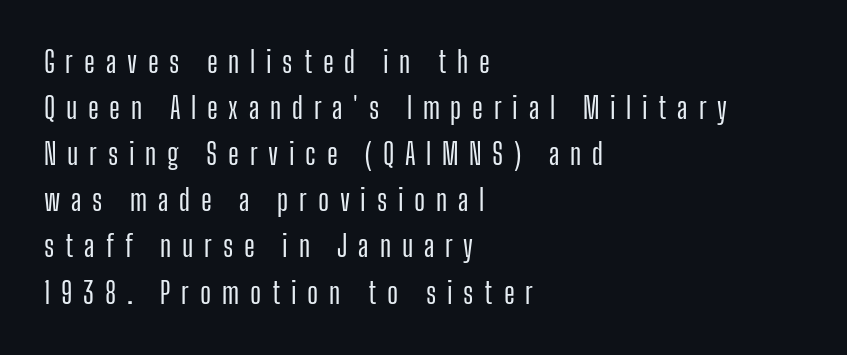
{"serif": "no", "italic": "no", "width": "condensed", "stroke_contrast": "low", "x_height": "medium", "monospaced": "no", "underline": "no", "align": "left", "line_spacing": "normal", "line_spacing_ratio": 1.59, "letter_spacing": "wide", "letter_spacing_em": 0.37, "glyph_px": 29}
